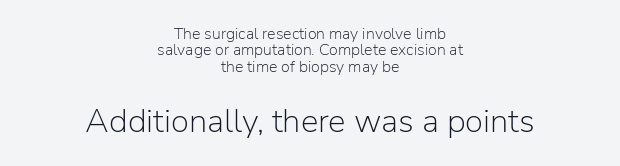
The gap between lines stays unmarked. This sample uses an upright cut, with every glyph sitting square on the baseline. Caption: face not bold, strokes unweighted. A typesetter would call this zero additional tracking. These lines are rendered in a variable-pitch font.
